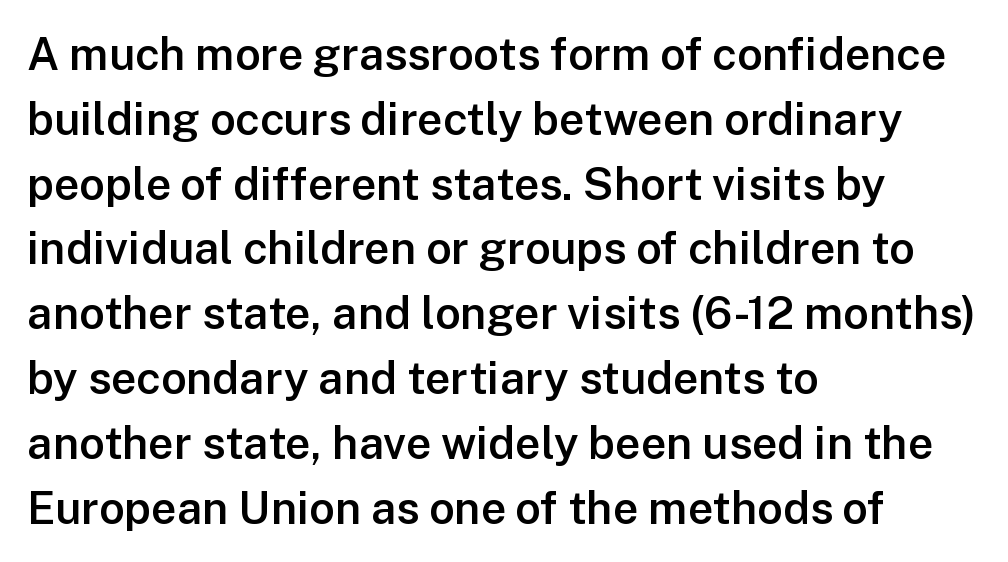
{"serif": "no", "italic": "no", "bold": "semi", "weight": "semibold", "width": "normal", "stroke_contrast": "low", "x_height": "medium", "monospaced": "no", "underline": "no", "align": "left", "line_spacing": "normal", "line_spacing_ratio": 1.44, "letter_spacing": "normal", "letter_spacing_em": 0.0, "glyph_px": 45}
